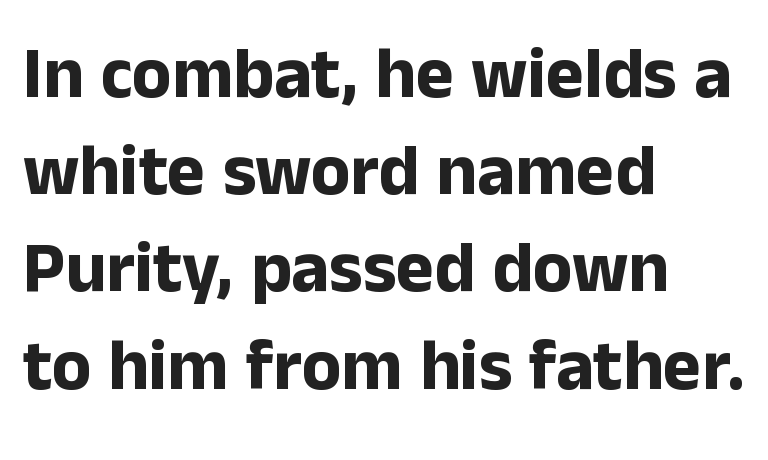
Is this a sans? Yes — the strokes have no serifs. The setting favours the left margin, as ordinary paragraphs usually do. Think of a printed novel: that variable character pitch is what you see here. Notice how thick the strokes are: this is what a full bold looks like. The typography opts for an upright posture over an oblique one. Unmarked baselines from the first word to the last.
